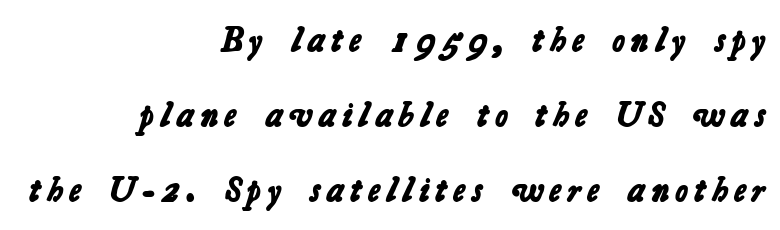
{"serif": "no", "bold": "yes", "weight": "bold", "width": "normal", "stroke_contrast": "low", "x_height": "medium", "monospaced": "no", "underline": "no", "align": "right", "line_spacing": "loose", "line_spacing_ratio": 2.14, "glyph_px": 35}
